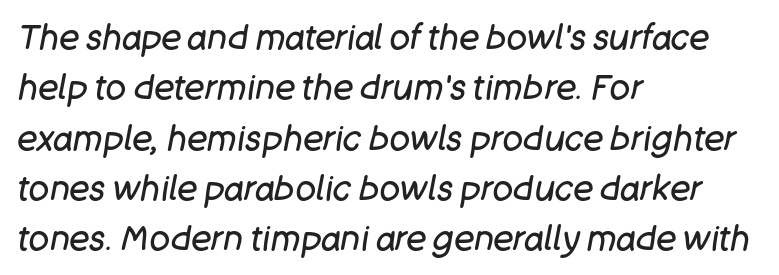
Q: Is the text bold? A: No.
Q: Is the text italic (slanted)? A: Yes, it leans right by about 11 degrees.
Q: Is the text underlined? A: No.
Q: How is the paragraph aligned? A: Left-aligned.
Q: Is the spacing between letters normal or unusually wide? A: Normal.
Q: Is the spacing between lines tight, normal or loose? A: Normal.
Q: Width (condensed, normal, or wide)? A: Normal.
Q: Stroke contrast? A: Low.
Q: x-height? A: Large.
Q: Monospaced? A: No.
